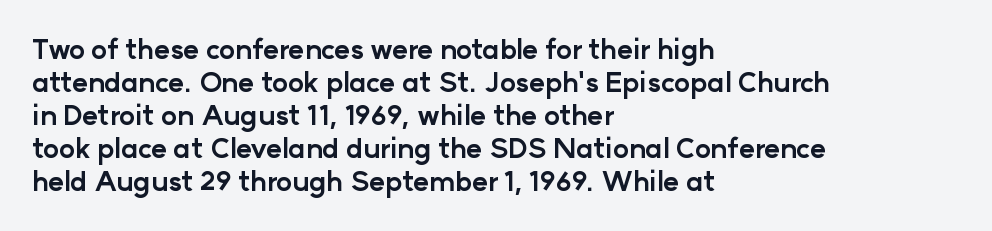
Q: Is the text bold? A: Yes.
Q: Is the text italic (slanted)? A: No, it is upright.
Q: Is the text underlined? A: No.
Q: How is the paragraph aligned? A: Left-aligned.
Q: Is the spacing between letters normal or unusually wide? A: Normal.
